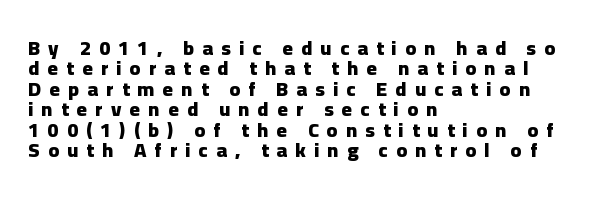
The image shows 20 px bold type, upright; set left-aligned, tight line spacing (1.02x), unusually wide letter spacing (+0.41 em), not underlined.
